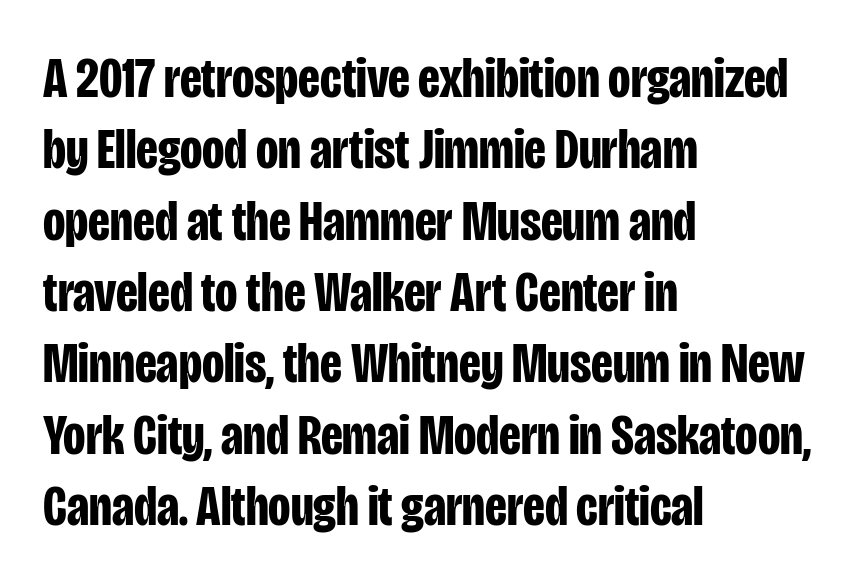
Q: Is the text bold? A: Yes.
Q: Is the text italic (slanted)? A: No, it is upright.
Q: Is the typeface a serif or a sans-serif typeface? A: Sans-serif.
Q: Is the text underlined? A: No.
Q: How is the paragraph aligned? A: Left-aligned.
Q: Is the spacing between letters normal or unusually wide? A: Normal.
Q: Width (condensed, normal, or wide)? A: Condensed.
Q: Stroke contrast? A: Low.
Q: x-height? A: Large.
Q: Monospaced? A: No.
